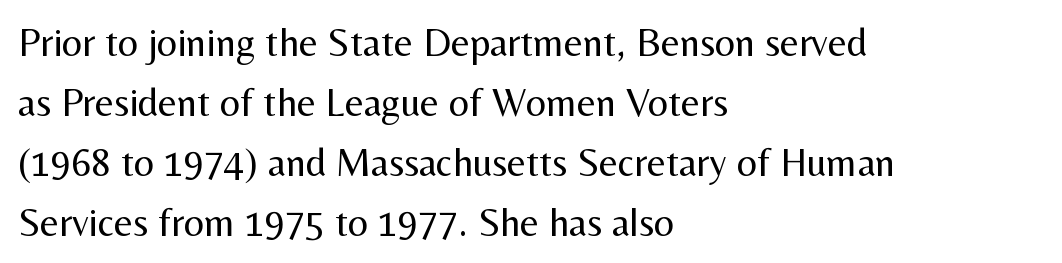
Does the lettering tilt? It doesn't — this is upright. The passage shown is not bold in any degree. Words float on clear page, feet unadorned. If you drew a ruler down the left edge, every line would touch it. The space between consecutive lines is moderate. This rendering leaves character spacing at its baseline value.
